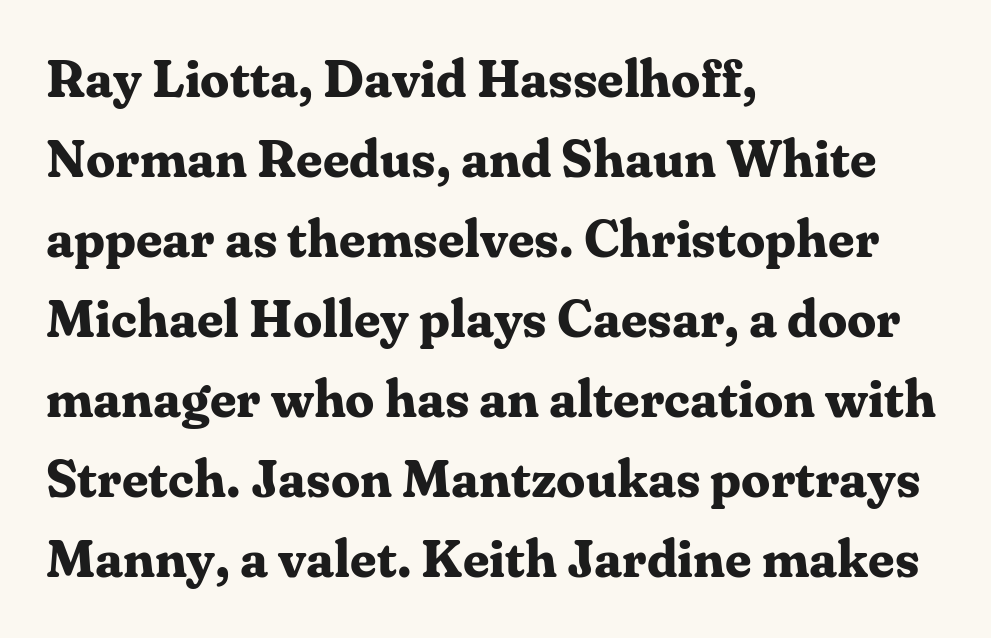
Q: Is the text bold? A: Yes.
Q: Is the text italic (slanted)? A: No, it is upright.
Q: Is the typeface a serif or a sans-serif typeface? A: Serif.
Q: Is the text underlined? A: No.
Q: How is the paragraph aligned? A: Left-aligned.
Q: Is the spacing between letters normal or unusually wide? A: Normal.
Q: Is the spacing between lines tight, normal or loose? A: Normal.
Q: Width (condensed, normal, or wide)? A: Normal.
Q: Stroke contrast? A: Medium.
Q: x-height? A: Medium.
Q: Monospaced? A: No.
